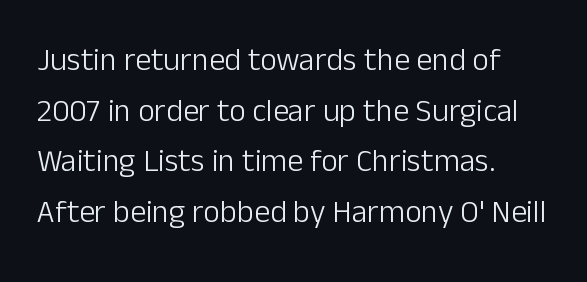
Q: Is the text bold? A: No.
Q: Is the text italic (slanted)? A: No, it is upright.
Q: Is the typeface a serif or a sans-serif typeface? A: Sans-serif.
Q: Is the text underlined? A: No.
Q: How is the paragraph aligned? A: Left-aligned.
Q: Is the spacing between letters normal or unusually wide? A: Normal.
Q: Is the spacing between lines tight, normal or loose? A: Normal.
Q: Width (condensed, normal, or wide)? A: Normal.
Q: Stroke contrast? A: Low.
Q: x-height? A: Medium.
Q: Monospaced? A: No.
